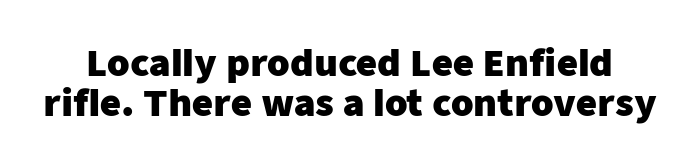
{"serif": "no", "italic": "no", "bold": "yes", "weight": "heavy", "width": "normal", "stroke_contrast": "low", "x_height": "medium", "monospaced": "no", "underline": "no", "line_spacing": "tight", "line_spacing_ratio": 1.1, "letter_spacing": "normal", "letter_spacing_em": 0.0, "glyph_px": 36}
